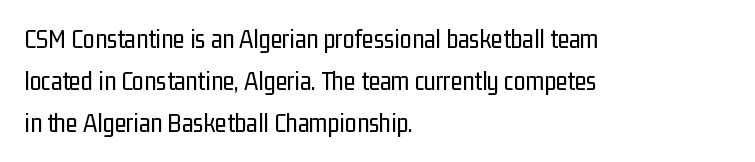
{"italic": "no", "bold": "no", "underline": "no", "align": "left", "line_spacing": "normal", "line_spacing_ratio": 1.55, "letter_spacing": "normal", "letter_spacing_em": 0.0, "glyph_px": 27}
